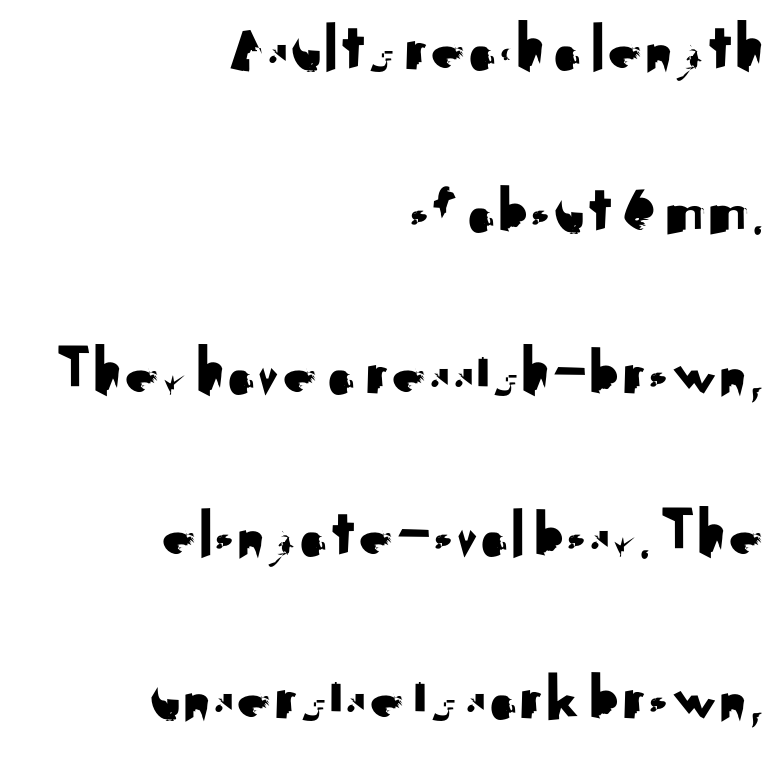
Here the designer chose a conventional face with non-uniform glyph widths. Honestly, the letter spacing is just normal — you wouldn't notice it. The passage shown is not underscored anywhere. Nope, no serifs anywhere on these letters. These lines stack with their right ends in a neat column.
